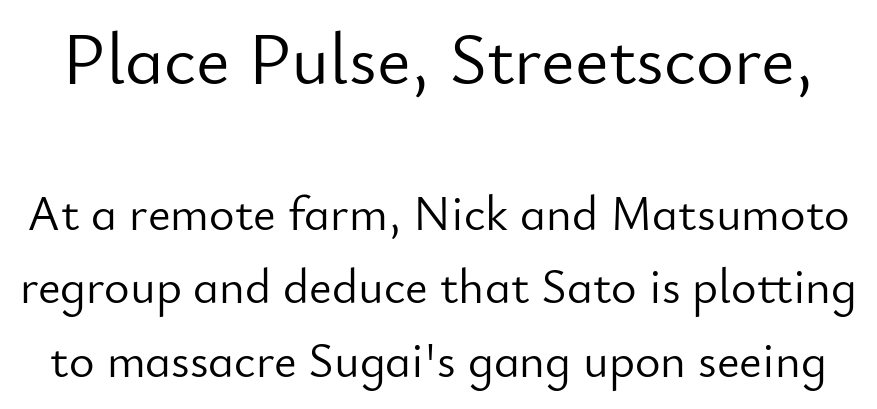
Q: Is the text bold? A: No.
Q: Is the text italic (slanted)? A: No, it is upright.
Q: Is the typeface a serif or a sans-serif typeface? A: Sans-serif.
Q: Is the text underlined? A: No.
Q: Is the spacing between letters normal or unusually wide? A: Normal.
Q: Is the spacing between lines tight, normal or loose? A: Normal.
Q: Which block of text is set in a larger size, the first (top) or the second (bottom)? A: The first (top) one.
Q: Width (condensed, normal, or wide)? A: Normal.
Q: Stroke contrast? A: Low.
Q: x-height? A: Small.
Q: Monospaced? A: No.
